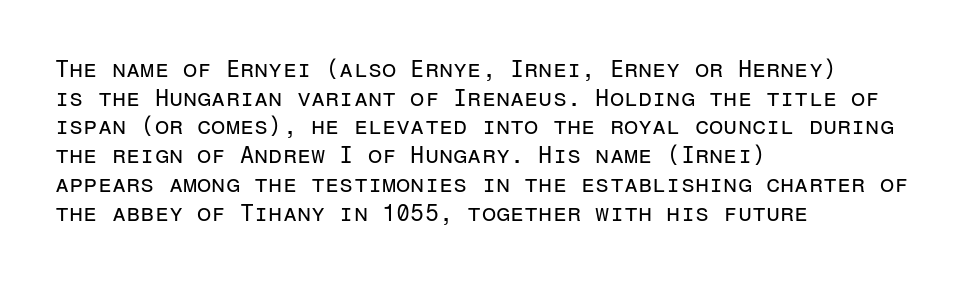
The lines sit at an ordinary, default distance from one another. The text block is weighted toward the left margin, trailing off unevenly rightward. Tracking value appears to be zero — textbook default spacing. Has an underline been added? It has not. Stroke mass is kept to a normal reading level or below.
